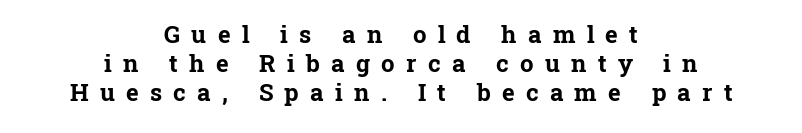
Q: Is the text bold? A: Yes.
Q: Is the text italic (slanted)? A: No, it is upright.
Q: Is the text underlined? A: No.
Q: How is the paragraph aligned? A: Centered.
Q: Is the spacing between letters normal or unusually wide? A: Unusually wide.
